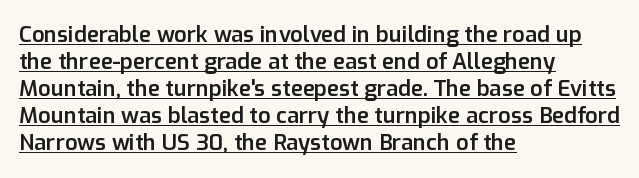
Decoration check: the copy is underlined. The ragged edge is on the right, which tells us the setting is flush left. As a designer I'd log this as weight 600, semibold. No extra tracking has been applied to these lines.
